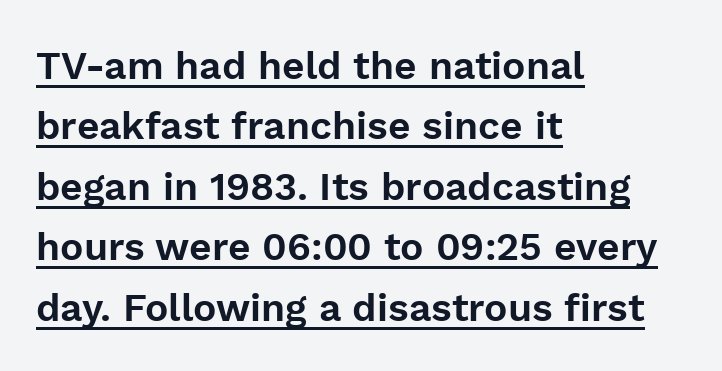
Q: Is the text italic (slanted)? A: No, it is upright.
Q: Is the typeface a serif or a sans-serif typeface? A: Sans-serif.
Q: Is the text underlined? A: Yes.
Q: How is the paragraph aligned? A: Left-aligned.
Q: Is the spacing between letters normal or unusually wide? A: Normal.
Q: Is the spacing between lines tight, normal or loose? A: Normal.
Q: Width (condensed, normal, or wide)? A: Normal.
Q: Stroke contrast? A: Low.
Q: x-height? A: Medium.
Q: Monospaced? A: No.
